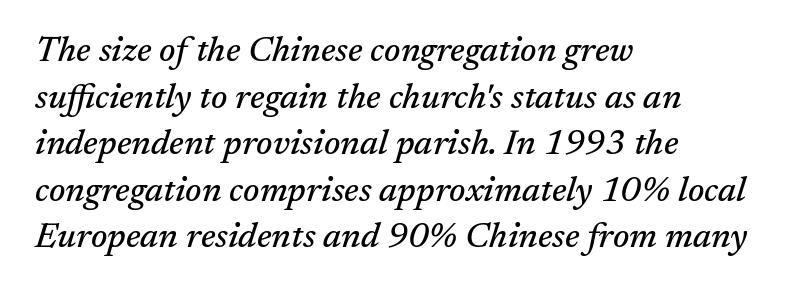
The rows are spaced the way most documents space them. There's an unmistakable incline to the writing here. Here the glyphs are tracked normally, forming tight word shapes. You could not count columns in this text — the font is proportionally spaced. The paragraph has a hard left edge and a soft right edge. A serif font was chosen for this passage.
